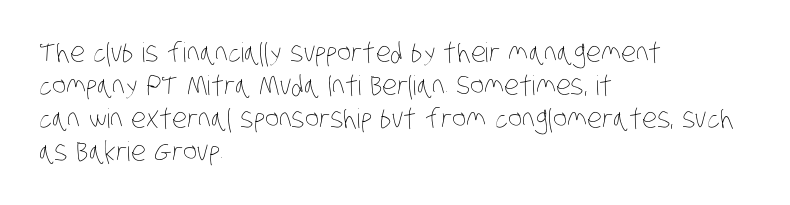
{"bold": "no", "underline": "no", "align": "left", "line_spacing_ratio": 1.22, "letter_spacing": "normal", "letter_spacing_em": 0.0, "glyph_px": 27}
